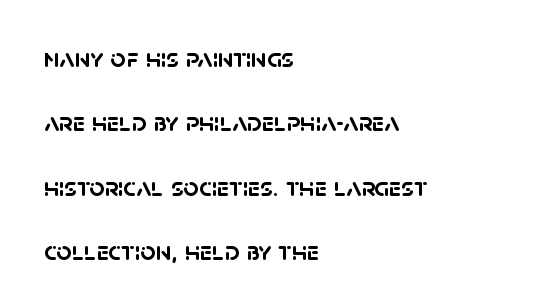
Students, note that the glyphs here touch the page at normal intervals. These lines stand farther apart than default settings would place them. Typographic density is high because the face is bold. The specimen omits any rule beneath the text block's lines.
